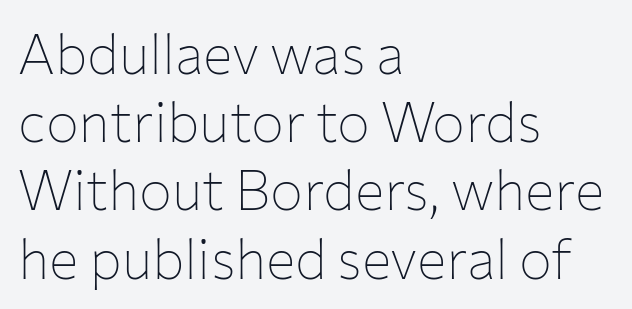
The image shows 55 px thin sans-serif type, upright; set left-aligned, line spacing 1.24x, normal letter spacing, not underlined; low stroke contrast and a medium x-height.
